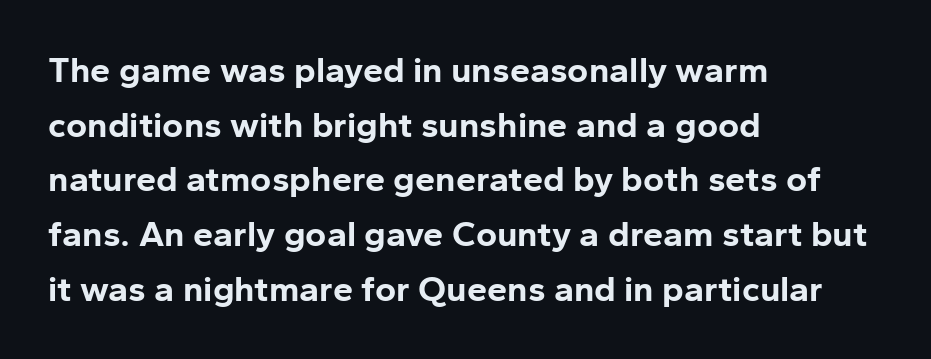
Q: Is the text bold? A: Yes.
Q: Is the text italic (slanted)? A: No, it is upright.
Q: Is the typeface a serif or a sans-serif typeface? A: Sans-serif.
Q: Is the text underlined? A: No.
Q: How is the paragraph aligned? A: Left-aligned.
Q: Is the spacing between letters normal or unusually wide? A: Normal.
Q: Is the spacing between lines tight, normal or loose? A: Normal.
Q: Width (condensed, normal, or wide)? A: Normal.
Q: Stroke contrast? A: Low.
Q: x-height? A: Medium.
Q: Monospaced? A: No.
